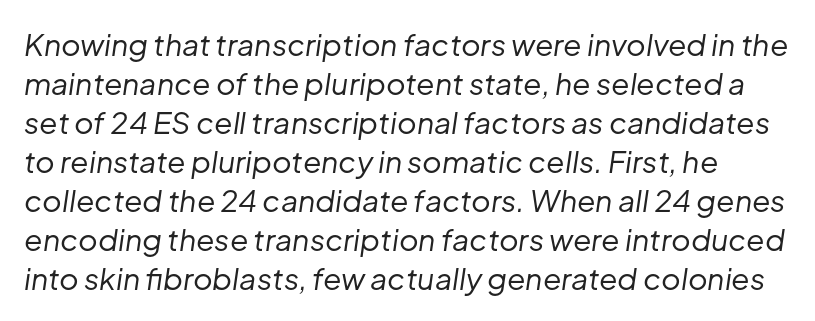
Heaviness? Minimal to ordinary, like unemphasized prose. Note the varied advance widths — an 'i' is clearly narrower than an 'm'. This sample uses an oblique cut, with every glyph tilted off the vertical. Interline gaps are of average width in this sample. Decoration check: the copy has no underline.
